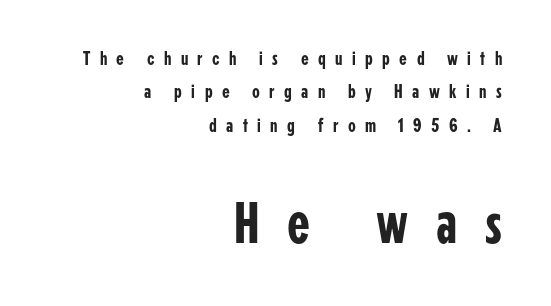
The image shows 59 px condensed sans-serif type, upright; set right-aligned, normal line spacing (1.67x), unusually wide letter spacing (+0.47 em), not underlined; the second (bottom) block is 2.95x larger; low stroke contrast and a medium x-height.
